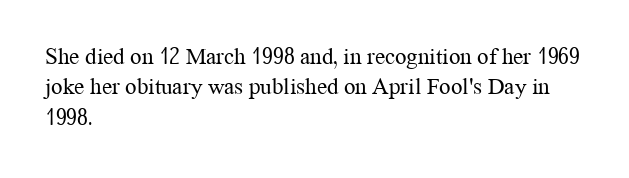
{"italic": "no", "bold": "no", "underline": "no", "align": "left", "line_spacing": "normal", "line_spacing_ratio": 1.32, "letter_spacing": "normal", "letter_spacing_em": 0.0, "glyph_px": 23}
